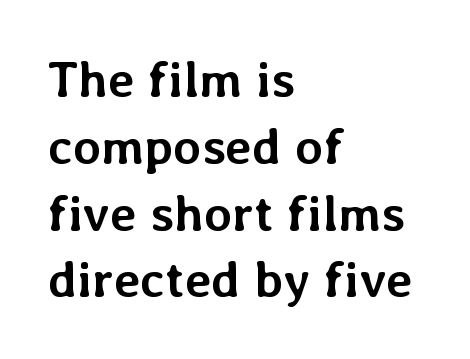
The image shows 51 px semibold type, upright; set left-aligned, normal line spacing (1.31x), normal letter spacing, not underlined; low stroke contrast and a medium x-height.
